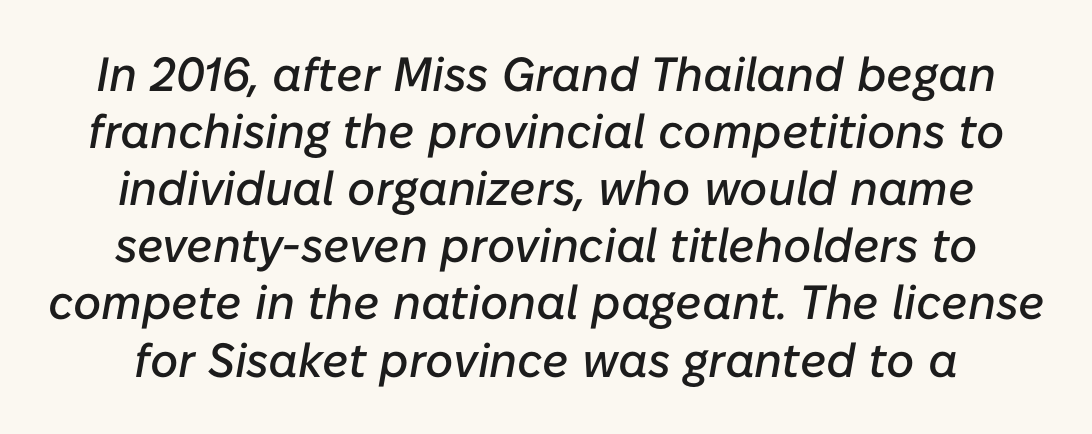
The image shows 48 px text type, italic (leaning right); set line spacing 1.19x, normal letter spacing, not underlined; low stroke contrast and a medium x-height.
